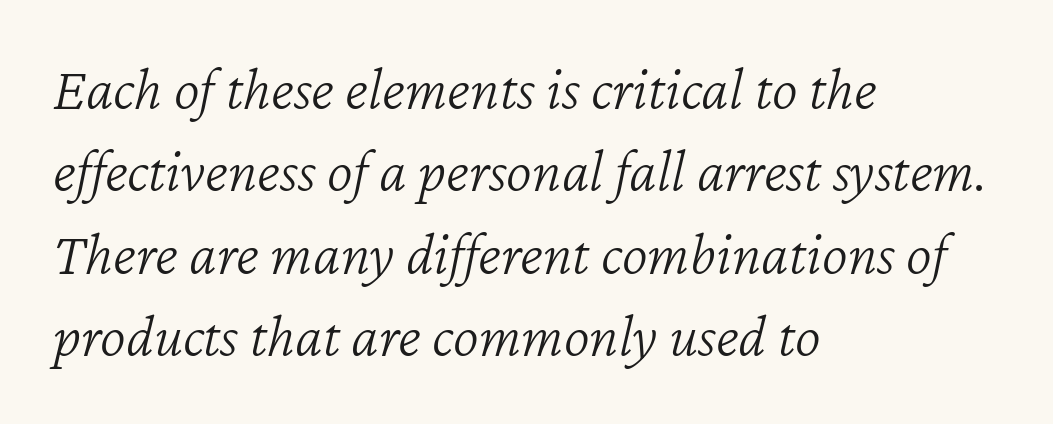
Q: Is the text bold? A: No.
Q: Is the text italic (slanted)? A: Yes, it leans right by about 12 degrees.
Q: Is the text underlined? A: No.
Q: How is the paragraph aligned? A: Left-aligned.
Q: Is the spacing between letters normal or unusually wide? A: Normal.
Q: Is the spacing between lines tight, normal or loose? A: Normal.
Q: Width (condensed, normal, or wide)? A: Normal.
Q: Stroke contrast? A: Low.
Q: x-height? A: Medium.
Q: Monospaced? A: No.
